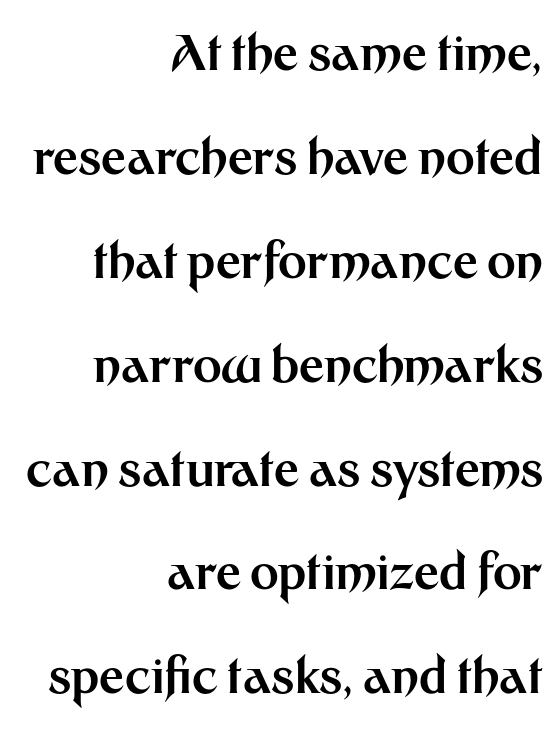
Q: Is the text bold? A: Yes.
Q: Is the text italic (slanted)? A: No, it is upright.
Q: Is the typeface a serif or a sans-serif typeface? A: Sans-serif.
Q: Is the text underlined? A: No.
Q: How is the paragraph aligned? A: Right-aligned.
Q: Is the spacing between letters normal or unusually wide? A: Normal.
Q: Is the spacing between lines tight, normal or loose? A: Loose.
Q: Width (condensed, normal, or wide)? A: Normal.
Q: Stroke contrast? A: Medium.
Q: x-height? A: Medium.
Q: Monospaced? A: No.
